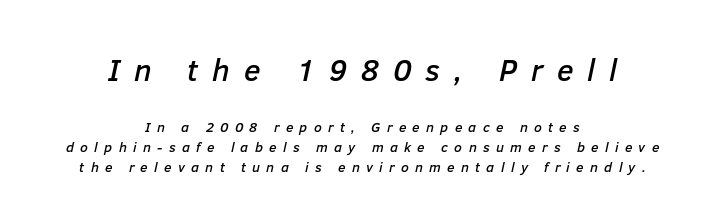
Q: Is the text italic (slanted)? A: Yes, it leans right by about 12 degrees.
Q: Is the text underlined? A: No.
Q: How is the paragraph aligned? A: Centered.
Q: Is the spacing between letters normal or unusually wide? A: Unusually wide.
Q: Is the spacing between lines tight, normal or loose? A: Normal.
Q: Which block of text is set in a larger size, the first (top) or the second (bottom)? A: The first (top) one.
Q: Width (condensed, normal, or wide)? A: Normal.
Q: Stroke contrast? A: Low.
Q: x-height? A: Medium.
Q: Monospaced? A: No.
